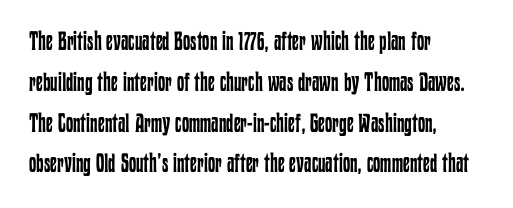
{"italic": "no", "bold": "no", "underline": "no", "align": "left", "line_spacing": "normal", "line_spacing_ratio": 1.57, "letter_spacing": "normal", "letter_spacing_em": 0.0, "glyph_px": 26}
